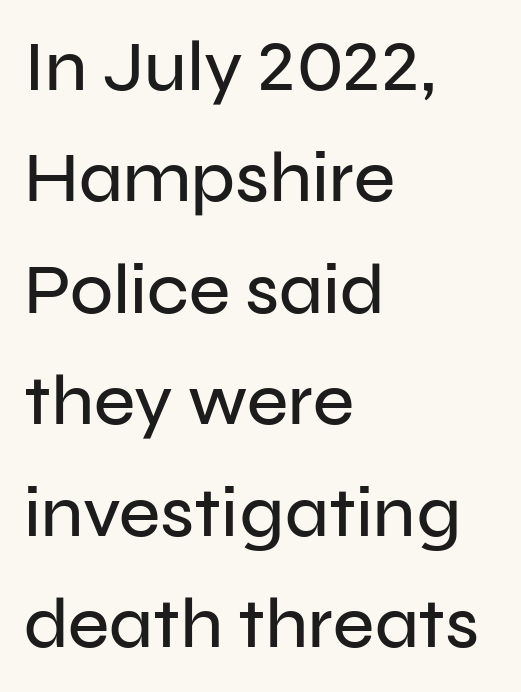
Q: Is the text italic (slanted)? A: No, it is upright.
Q: Is the typeface a serif or a sans-serif typeface? A: Sans-serif.
Q: Is the text underlined? A: No.
Q: How is the paragraph aligned? A: Left-aligned.
Q: Is the spacing between letters normal or unusually wide? A: Normal.
Q: Is the spacing between lines tight, normal or loose? A: Normal.
Q: Width (condensed, normal, or wide)? A: Normal.
Q: Stroke contrast? A: Low.
Q: x-height? A: Medium.
Q: Monospaced? A: No.
